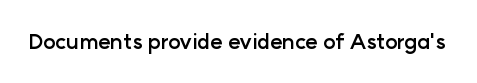
{"italic": "no", "bold": "yes", "underline": "no", "letter_spacing": "normal", "letter_spacing_em": 0.0, "glyph_px": 21}
